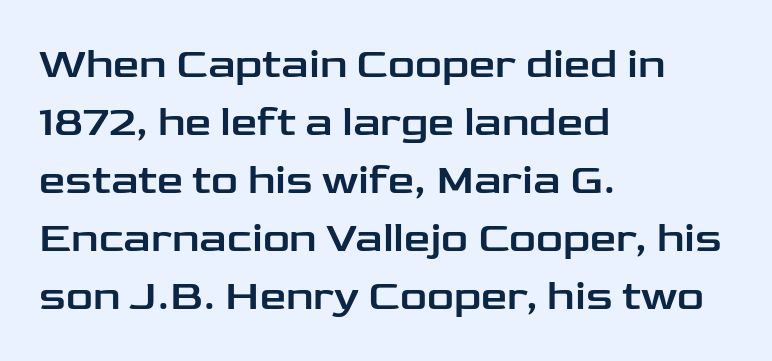
The image shows 42 px wide sans-serif type, upright; set left-aligned, normal line spacing (1.38x), normal letter spacing, not underlined; low stroke contrast and a medium x-height.
